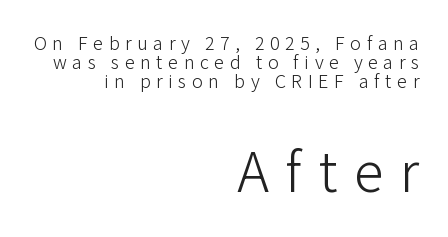
The rendering inserts visible extra space after every character. The gap between lines stays unmarked. The rendering anchors every line to the right-hand side. Is this a sans? Yes — the strokes have no serifs. A typesetter would call this proportional, since set widths differ per character. Stems and bowls with no extra thickness — not bold.
